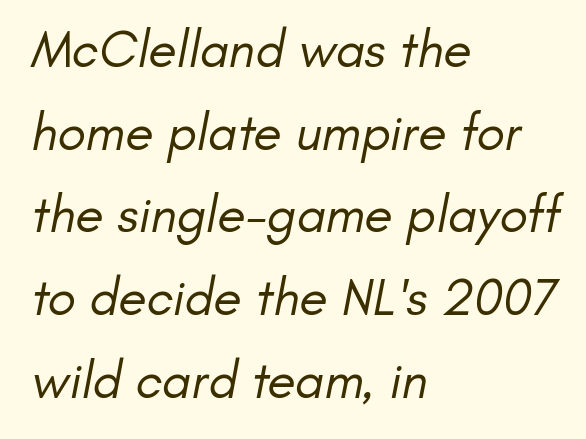
Reading down the column, the eye jumps a familiar distance to each next line. These lines are composed in type without serifs. This reads as an unemphasized weight, regular at the heaviest. Bare-footed words on every line. Horizontally, the lines are justified to the leading edge only.
